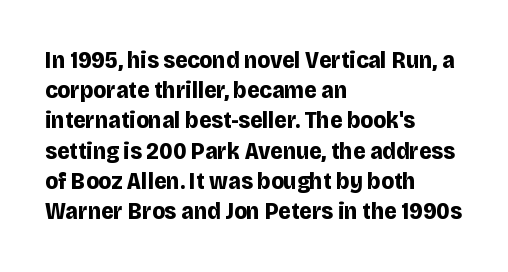
{"italic": "no", "bold": "yes", "underline": "no", "align": "left", "line_spacing": "normal", "line_spacing_ratio": 1.26, "letter_spacing": "normal", "letter_spacing_em": 0.0, "glyph_px": 24}
